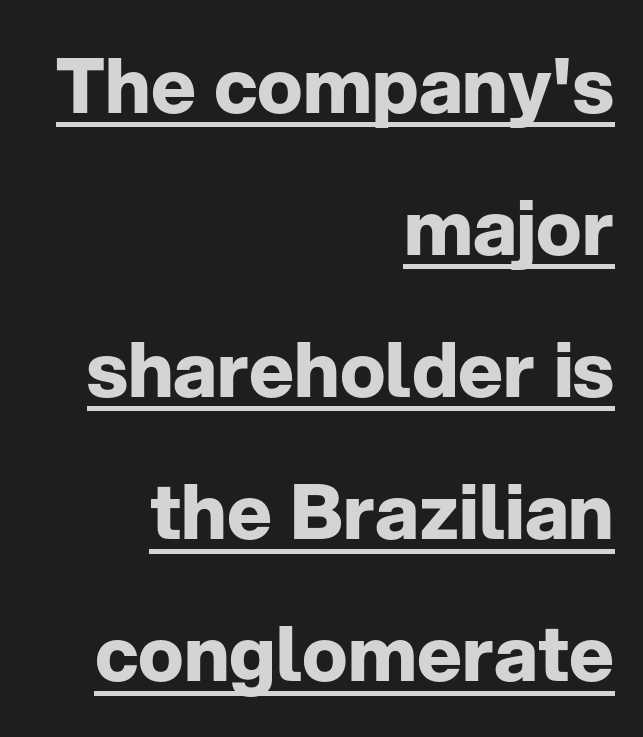
The image shows 76 px bold sans-serif type, upright; set right-aligned, line spacing 1.87x, normal letter spacing, underlined; low stroke contrast and a medium x-height.
